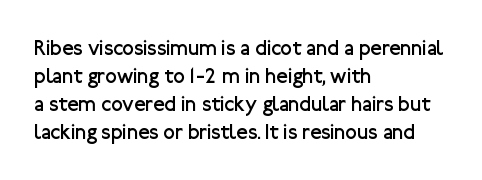
The image shows 21 px text type, upright; set left-aligned, normal line spacing (1.33x), normal letter spacing, not underlined.
